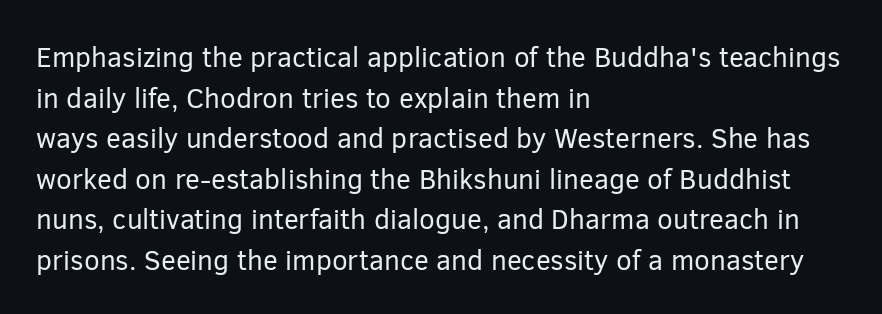
Think of a printed novel: that variable character pitch is what you see here. The strokes carry an ordinary text weight at most. Short and long lines alike share a common starting point at left. The designer went with a sans here, leaving each stem footless. The face used here is rendered with its standard letterfit. Any mark beneath the type? The region is blank.
